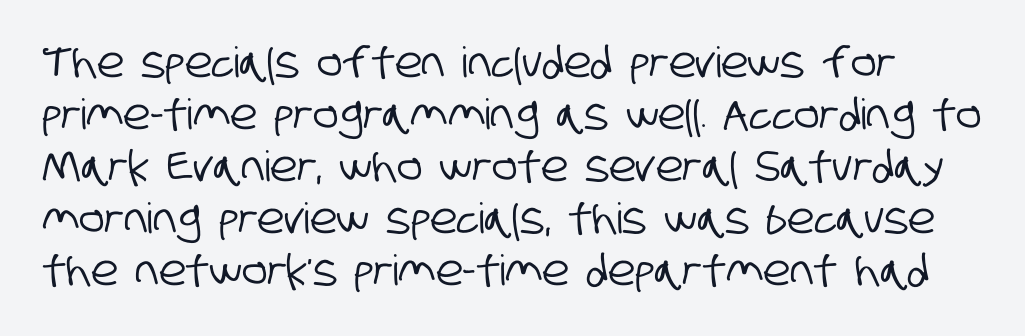
The face used here is a sans, in the tradition of grotesques and geometrics. Beneath every word, the page is bare. Characters follow at the spacing the type designer built in. This sample has the flowing, uneven cadence of proportional lettering.
